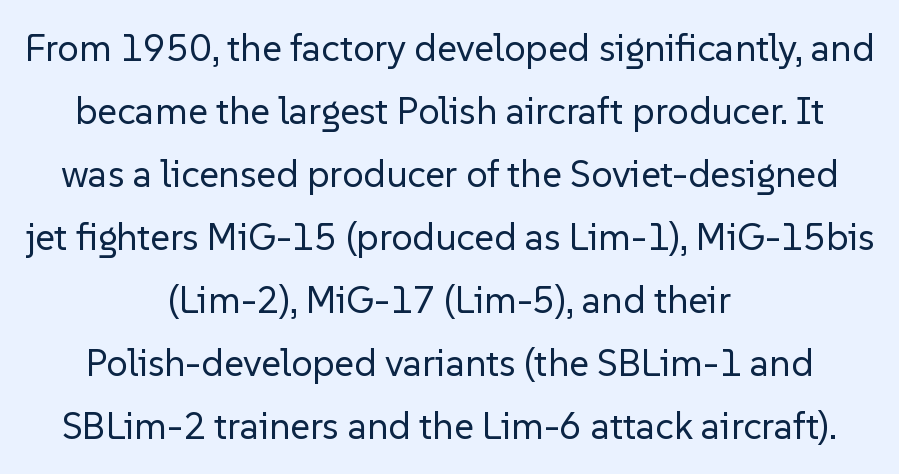
A roman cut, with each character standing at attention. Heft: none added — not bold. Descender tails drop into unmarked territory. Are there feet on the stems? There aren't — it's a sans. The designer left line spacing at the default. Each line is balanced around a shared central axis.
